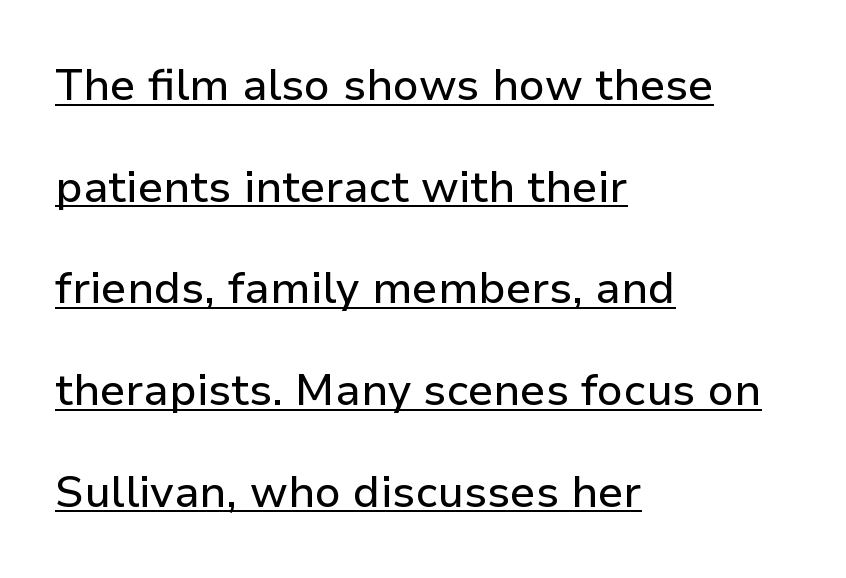
The image shows 44 px sans-serif type, upright; set left-aligned, loose line spacing (2.31x), normal letter spacing, underlined; low stroke contrast and a medium x-height.
